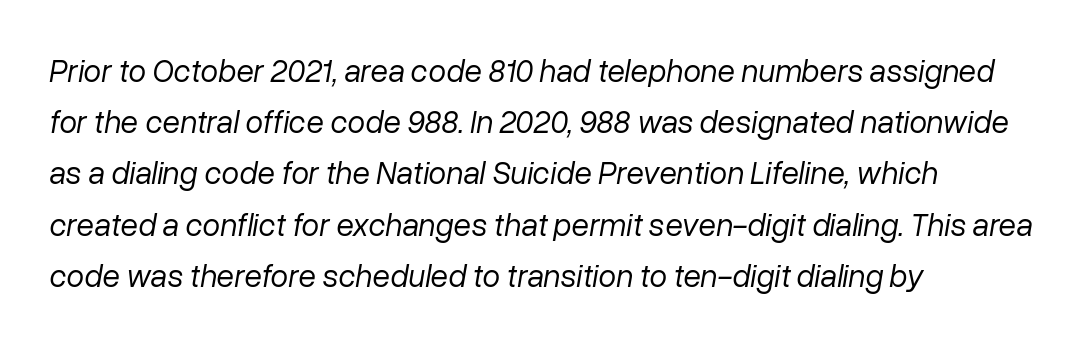
The image shows 32 px regular-weight type, italic (leaning right); set left-aligned, normal line spacing (1.6x), normal letter spacing, not underlined; low stroke contrast and a medium x-height.
